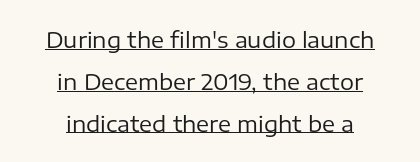
{"italic": "no", "bold": "no", "underline": "yes", "align": "center", "line_spacing": "loose", "line_spacing_ratio": 1.9, "letter_spacing": "normal", "letter_spacing_em": 0.0, "glyph_px": 22}
